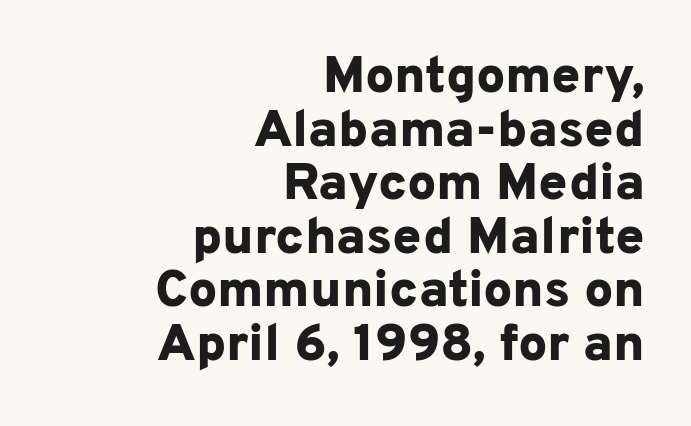
The image shows 52 px bold sans-serif type, upright; set right-aligned, tight line spacing (1.03x), normal letter spacing, not underlined; low stroke contrast and a medium x-height.
